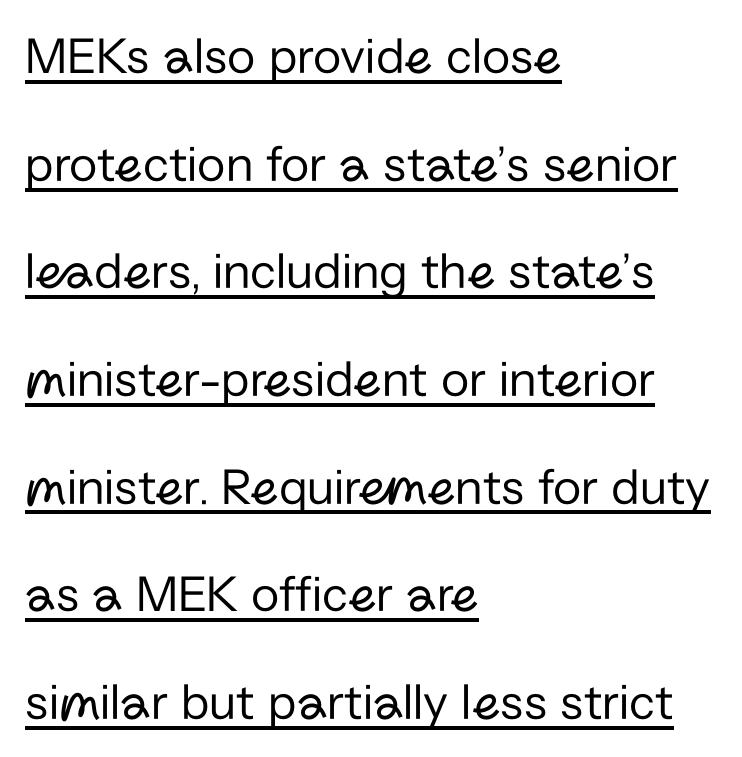
The letters stand straight up with perfectly vertical stems. Airy leading. The horizontal fit of the characters is conventional and even. The rendering uses natural spacing where letterforms have individual widths. The font is comparable to plain body text, perhaps lighter.
